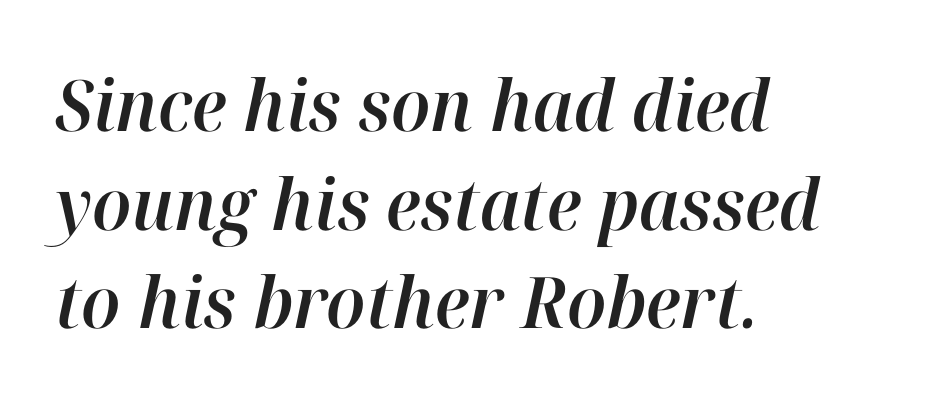
The image shows 71 px text type, italic (leaning right); set left-aligned, normal line spacing (1.39x), normal letter spacing, not underlined; high stroke contrast and a medium x-height.
